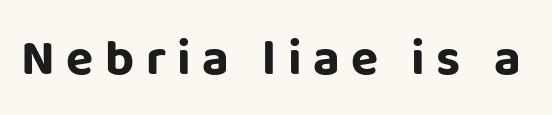
Q: Is the text bold? A: Yes.
Q: Is the text italic (slanted)? A: No, it is upright.
Q: Is the typeface a serif or a sans-serif typeface? A: Sans-serif.
Q: Is the text underlined? A: No.
Q: Is the spacing between letters normal or unusually wide? A: Unusually wide.
Q: Width (condensed, normal, or wide)? A: Normal.
Q: Stroke contrast? A: Low.
Q: x-height? A: Large.
Q: Monospaced? A: No.
